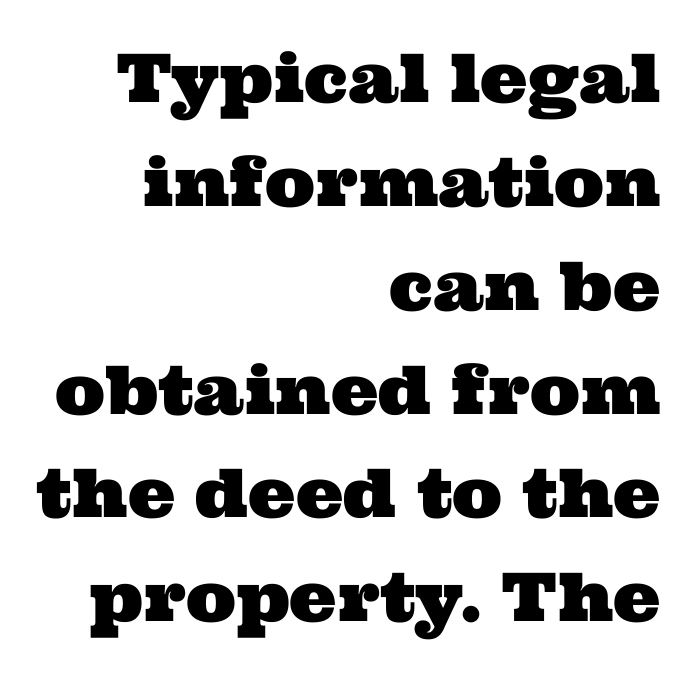
The image shows 67 px wide serif type; set right-aligned, normal line spacing (1.55x), normal letter spacing, not underlined; medium stroke contrast and a medium x-height.
